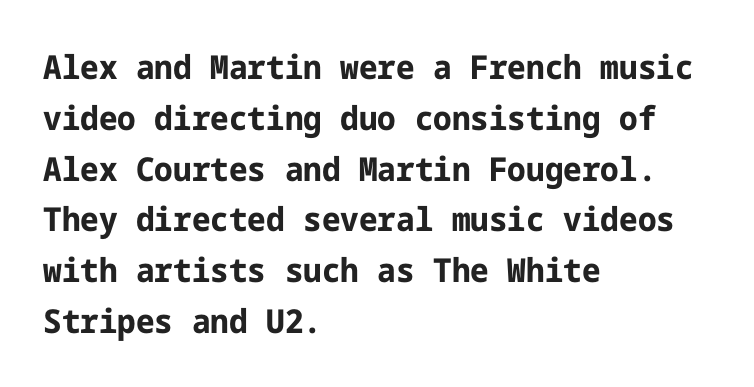
{"serif": "no", "italic": "no", "bold": "yes", "weight": "bold", "width": "normal", "stroke_contrast": "low", "x_height": "medium", "underline": "no", "align": "left", "line_spacing": "normal", "line_spacing_ratio": 1.54, "letter_spacing": "normal", "letter_spacing_em": 0.0, "glyph_px": 33}
